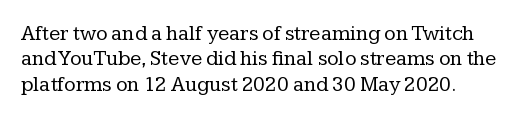
Q: Is the text bold? A: No.
Q: Is the text italic (slanted)? A: No, it is upright.
Q: Is the text underlined? A: No.
Q: Is the spacing between letters normal or unusually wide? A: Normal.
